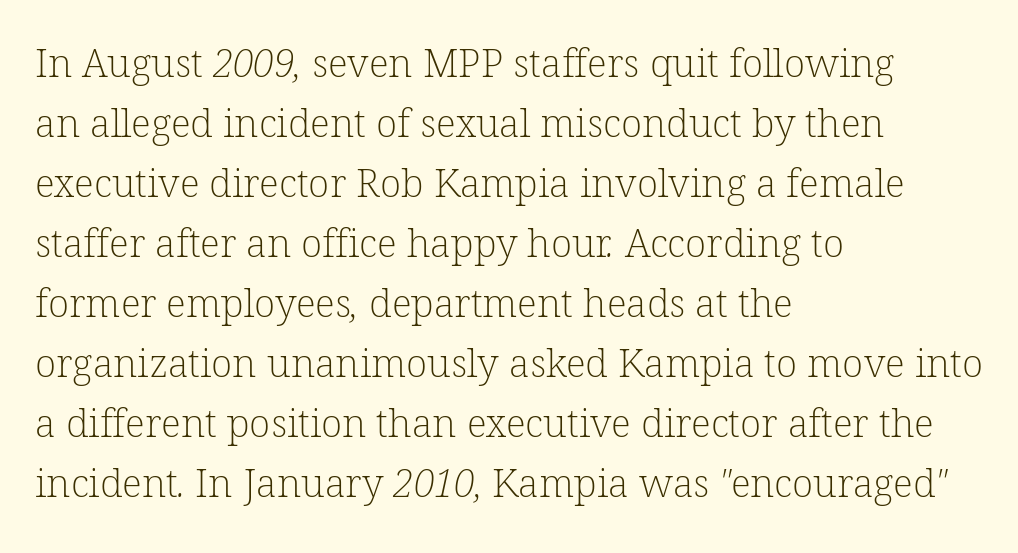
{"serif": "yes", "bold": "no", "weight": "light", "width": "normal", "stroke_contrast": "low", "x_height": "medium", "monospaced": "no", "underline": "no", "align": "left", "line_spacing": "normal", "line_spacing_ratio": 1.54, "letter_spacing": "normal", "letter_spacing_em": 0.0, "glyph_px": 39}
